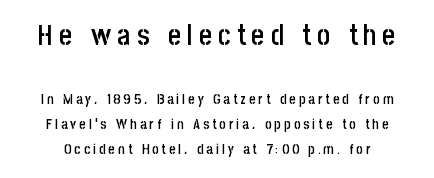
{"serif": "no", "italic": "no", "bold": "semi", "weight": "semibold", "width": "condensed", "stroke_contrast": "low", "x_height": "large", "monospaced": "no", "underline": "no", "line_spacing_ratio": 1.78, "letter_spacing": "wide", "letter_spacing_em": 0.22, "larger_block": "first", "size_ratio": 2.0, "glyph_px": 28}
